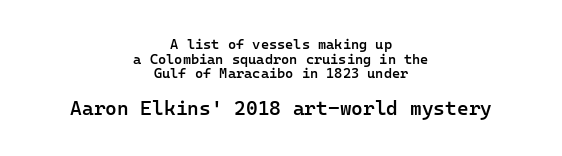
{"italic": "no", "bold": "semi", "underline": "no", "align": "center", "line_spacing": "tight", "line_spacing_ratio": 1.04, "letter_spacing": "normal", "letter_spacing_em": 0.0, "larger_block": "second", "size_ratio": 1.43, "glyph_px": 20}
